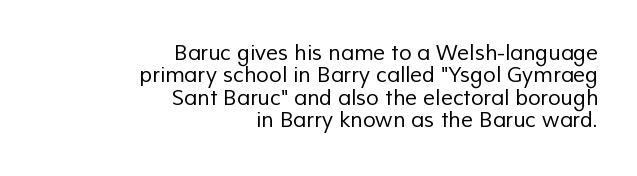
Q: Is the text bold? A: No.
Q: Is the text underlined? A: No.
Q: How is the paragraph aligned? A: Right-aligned.
Q: Is the spacing between letters normal or unusually wide? A: Normal.
Q: Is the spacing between lines tight, normal or loose? A: Tight.
